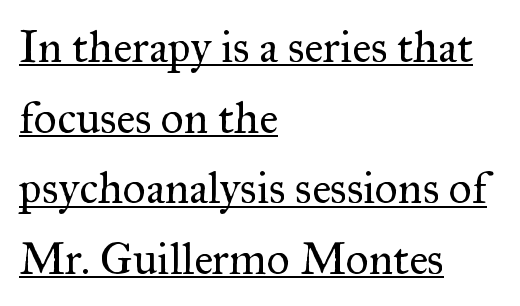
{"serif": "yes", "italic": "no", "bold": "no", "weight": "regular", "width": "normal", "stroke_contrast": "medium", "x_height": "small", "monospaced": "no", "underline": "yes", "align": "left", "line_spacing": "normal", "line_spacing_ratio": 1.57, "letter_spacing": "normal", "letter_spacing_em": 0.0, "glyph_px": 45}
